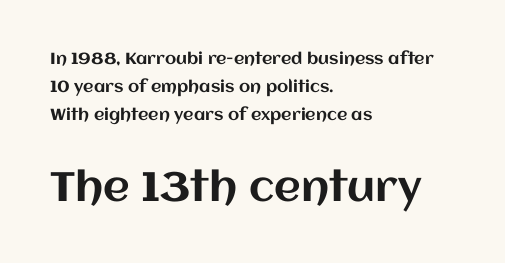
Q: Is the text italic (slanted)? A: No, it is upright.
Q: Is the text underlined? A: No.
Q: How is the paragraph aligned? A: Left-aligned.
Q: Is the spacing between letters normal or unusually wide? A: Normal.
Q: Which block of text is set in a larger size, the first (top) or the second (bottom)? A: The second (bottom) one.
Q: Width (condensed, normal, or wide)? A: Normal.
Q: Stroke contrast? A: Medium.
Q: x-height? A: Large.
Q: Monospaced? A: No.
